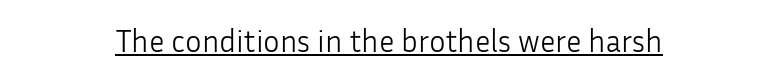
{"serif": "no", "italic": "no", "bold": "no", "weight": "light", "width": "normal", "stroke_contrast": "low", "x_height": "medium", "monospaced": "no", "underline": "yes", "align": "center", "letter_spacing": "normal", "letter_spacing_em": 0.0, "glyph_px": 31}
